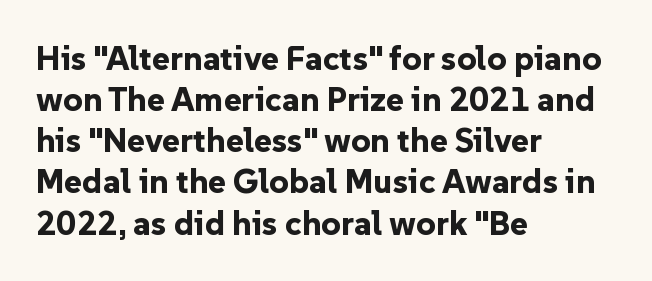
Q: Is the text bold? A: Yes.
Q: Is the text italic (slanted)? A: No, it is upright.
Q: Is the typeface a serif or a sans-serif typeface? A: Sans-serif.
Q: Is the text underlined? A: No.
Q: How is the paragraph aligned? A: Left-aligned.
Q: Is the spacing between letters normal or unusually wide? A: Normal.
Q: Width (condensed, normal, or wide)? A: Normal.
Q: Stroke contrast? A: Low.
Q: x-height? A: Medium.
Q: Monospaced? A: No.
